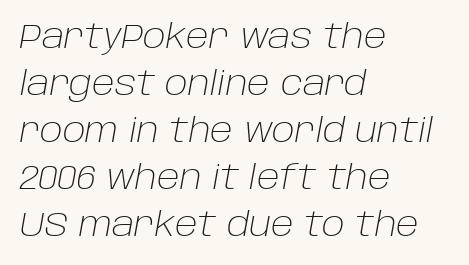
The image shows 34 px light type, italic (leaning right); set left-aligned, normal line spacing (1.38x), normal letter spacing, not underlined; low stroke contrast and a large x-height.
